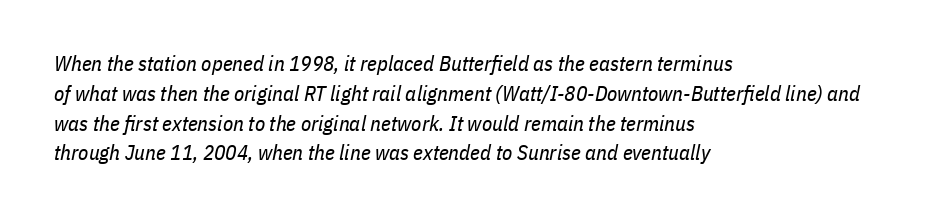
The image shows 21 px text type, italic (leaning right); set left-aligned, normal line spacing (1.42x), normal letter spacing, not underlined.
